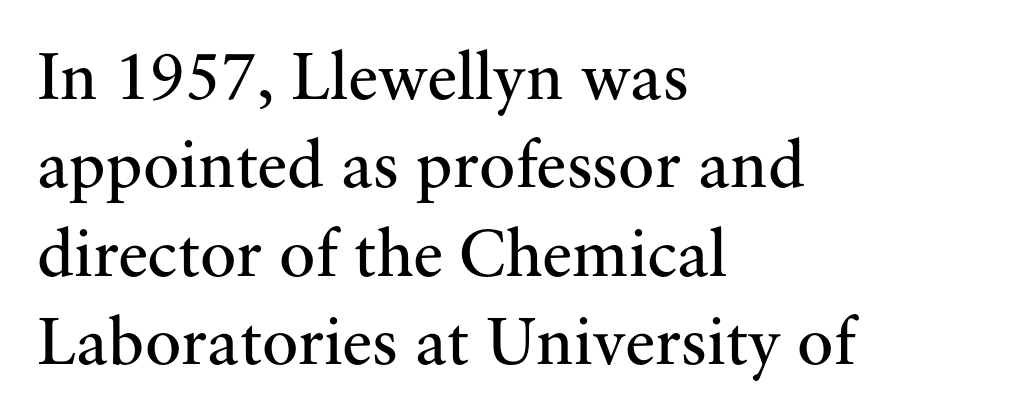
Q: Is the text bold? A: No.
Q: Is the text italic (slanted)? A: No, it is upright.
Q: Is the typeface a serif or a sans-serif typeface? A: Serif.
Q: Is the text underlined? A: No.
Q: How is the paragraph aligned? A: Left-aligned.
Q: Is the spacing between letters normal or unusually wide? A: Normal.
Q: Is the spacing between lines tight, normal or loose? A: Normal.
Q: Width (condensed, normal, or wide)? A: Normal.
Q: Stroke contrast? A: Medium.
Q: x-height? A: Small.
Q: Monospaced? A: No.
